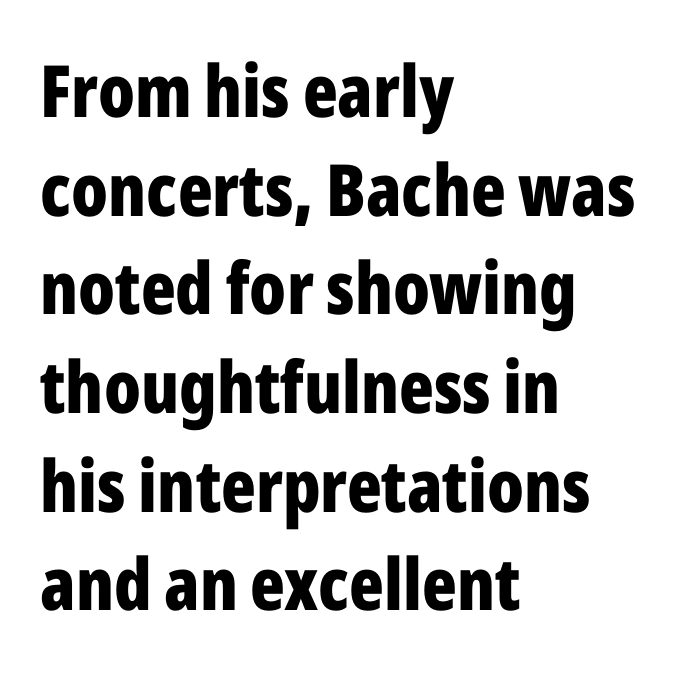
The image shows 72 px bold, condensed sans-serif type, upright; set left-aligned, normal line spacing (1.37x), normal letter spacing, not underlined; low stroke contrast and a medium x-height.
